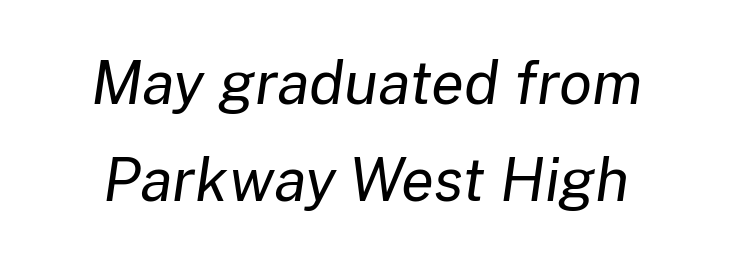
Q: Is the text bold? A: No.
Q: Is the text italic (slanted)? A: Yes, it leans right by about 8 degrees.
Q: Is the text underlined? A: No.
Q: Is the spacing between letters normal or unusually wide? A: Normal.
Q: Is the spacing between lines tight, normal or loose? A: Normal.
Q: Width (condensed, normal, or wide)? A: Normal.
Q: Stroke contrast? A: Low.
Q: x-height? A: Medium.
Q: Monospaced? A: No.
